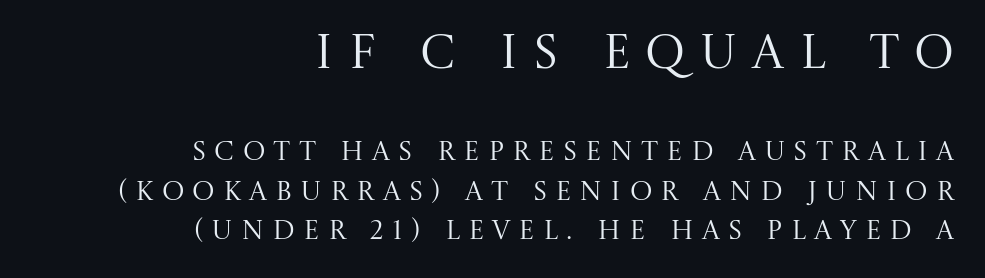
Q: Is the text bold? A: No.
Q: Is the text italic (slanted)? A: No, it is upright.
Q: Is the typeface a serif or a sans-serif typeface? A: Serif.
Q: Is the text underlined? A: No.
Q: How is the paragraph aligned? A: Right-aligned.
Q: Is the spacing between letters normal or unusually wide? A: Unusually wide.
Q: Is the spacing between lines tight, normal or loose? A: Normal.
Q: Which block of text is set in a larger size, the first (top) or the second (bottom)? A: The first (top) one.
Q: Width (condensed, normal, or wide)? A: Normal.
Q: Stroke contrast? A: Medium.
Q: x-height? A: Large.
Q: Monospaced? A: No.
